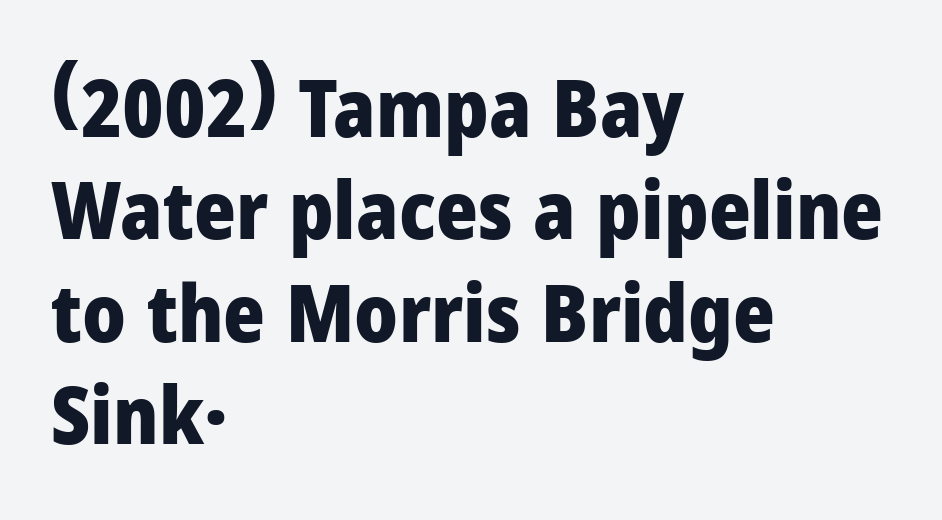
Are there feet on the stems? There aren't — it's a sans. This block has exactly the height ordinary leading produces. Note the varied advance widths — an 'i' is clearly narrower than an 'm'. Descender tails drop into unmarked territory.
